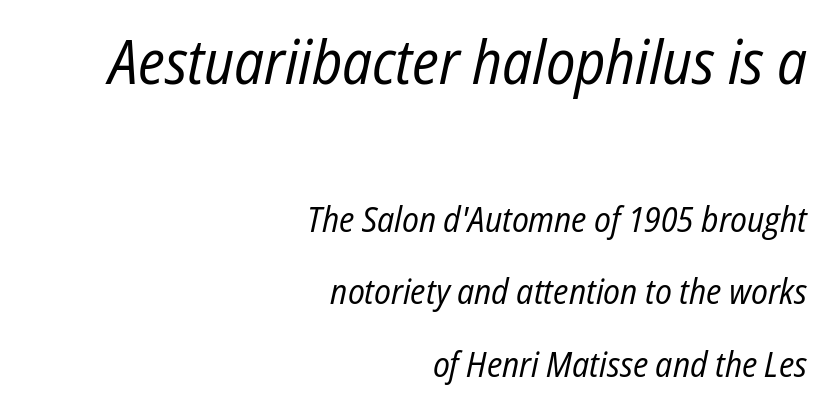
Q: Is the text bold? A: No.
Q: Is the text italic (slanted)? A: Yes, it leans right by about 12 degrees.
Q: Is the text underlined? A: No.
Q: How is the paragraph aligned? A: Right-aligned.
Q: Is the spacing between letters normal or unusually wide? A: Normal.
Q: Is the spacing between lines tight, normal or loose? A: Loose.
Q: Which block of text is set in a larger size, the first (top) or the second (bottom)? A: The first (top) one.
Q: Width (condensed, normal, or wide)? A: Condensed.
Q: Stroke contrast? A: Low.
Q: x-height? A: Medium.
Q: Monospaced? A: No.
